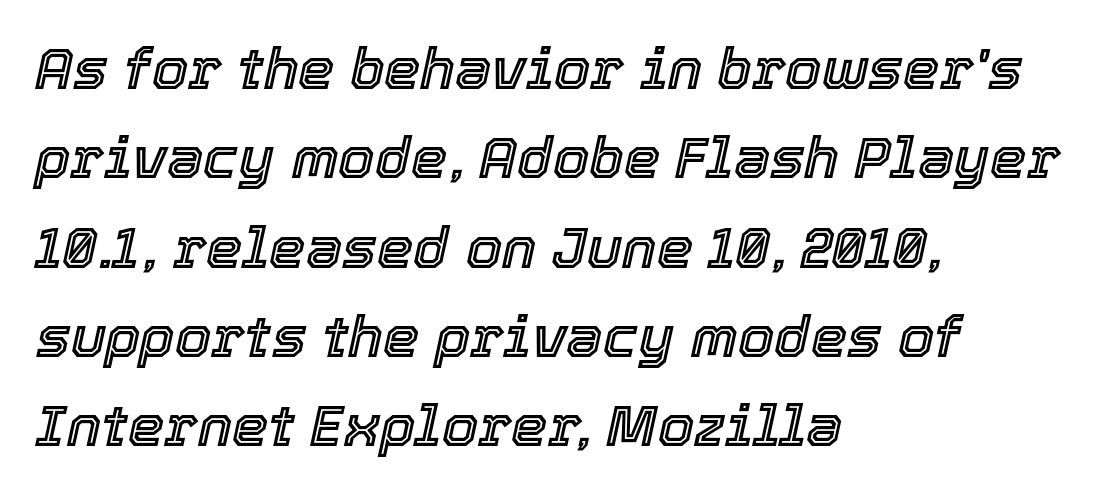
There is no visible air inserted between adjacent glyphs. Is the block centered? No — it sits flush against the left margin. No word sits above an underline. When letters slant like this, we call the style italic.
